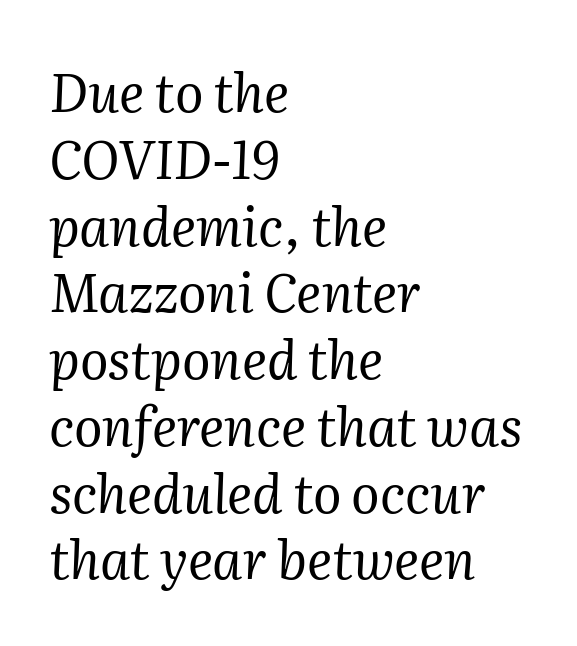
The image shows 53 px regular-weight serif type, italic (leaning right); set left-aligned, normal line spacing (1.26x), normal letter spacing, not underlined; medium stroke contrast and a medium x-height.
